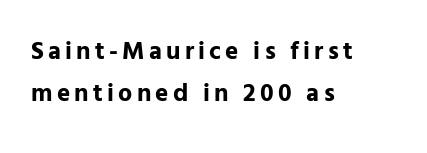
The image shows 25 px bold type, upright; set left-aligned, normal line spacing (1.7x), not underlined.
